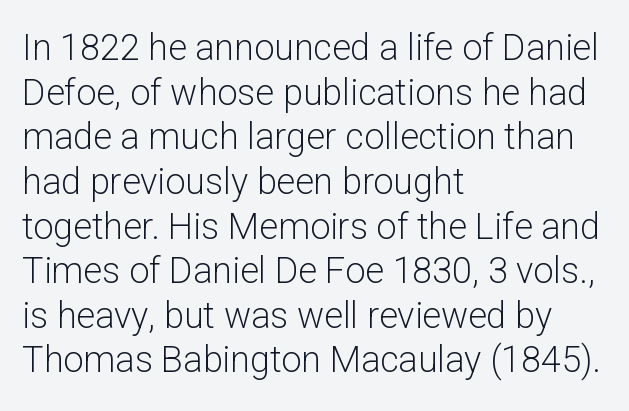
Q: Is the text bold? A: No.
Q: Is the text italic (slanted)? A: No, it is upright.
Q: Is the typeface a serif or a sans-serif typeface? A: Sans-serif.
Q: Is the text underlined? A: No.
Q: How is the paragraph aligned? A: Left-aligned.
Q: Is the spacing between letters normal or unusually wide? A: Normal.
Q: Width (condensed, normal, or wide)? A: Normal.
Q: Stroke contrast? A: Low.
Q: x-height? A: Medium.
Q: Monospaced? A: No.
